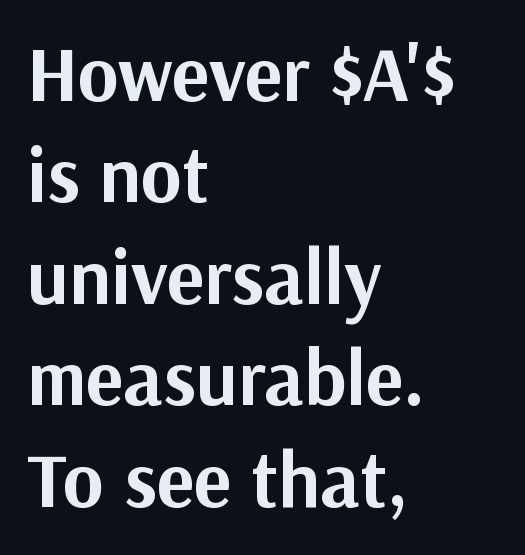
The specimen omits any rule beneath the text block's lines. Do the characters align in a grid? No, the font is proportional. This rendering employs a face without finishing strokes, i.e., a sans-serif. Students, observe: this is what conventionally led text looks like. Does the weight exceed regular? Yes, all the way to bold.
